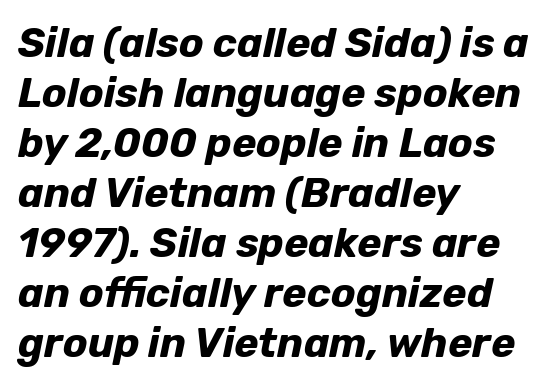
{"italic": "yes", "lean": "right", "slant_degrees": 12, "bold": "yes", "weight": "bold", "width": "normal", "stroke_contrast": "low", "x_height": "medium", "monospaced": "no", "underline": "no", "align": "left", "line_spacing_ratio": 1.22, "letter_spacing": "normal", "letter_spacing_em": 0.0, "glyph_px": 41}
